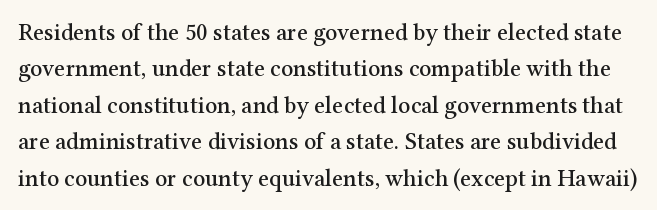
The image shows 24 px text type, upright; set normal line spacing (1.52x), normal letter spacing, not underlined.
